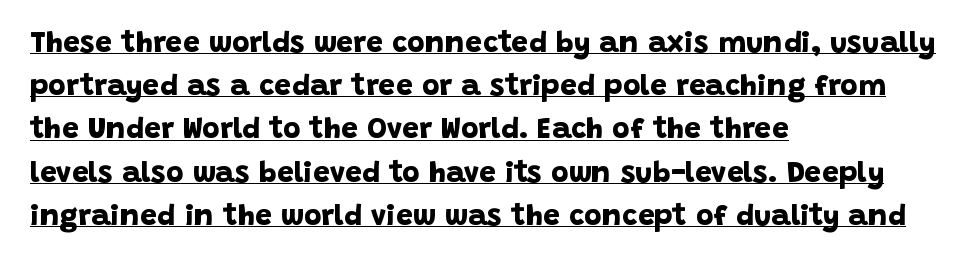
The rows are spaced the way most documents space them. One-word summary of the alignment: left. The passage shown is typed in a proportional face where columns would drift. Does extra space separate the letters? No, they use regular spacing.
